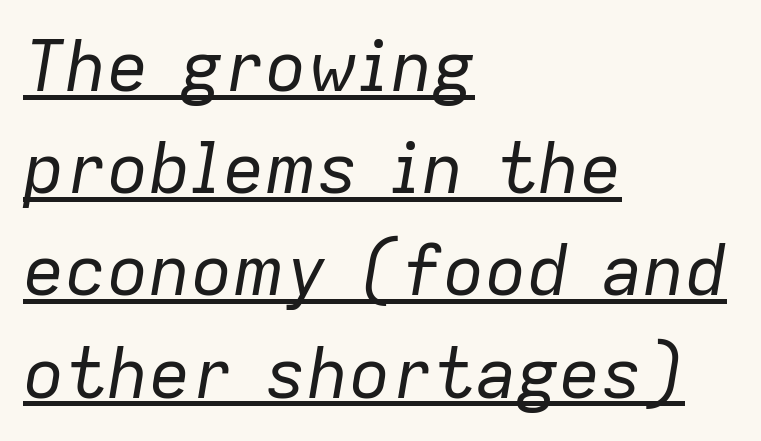
{"italic": "yes", "lean": "right", "slant_degrees": 9, "bold": "no", "weight": "regular", "width": "normal", "stroke_contrast": "low", "x_height": "medium", "monospaced": "no", "underline": "yes", "align": "left", "line_spacing": "normal", "line_spacing_ratio": 1.46, "letter_spacing": "normal", "letter_spacing_em": 0.0, "glyph_px": 70}
